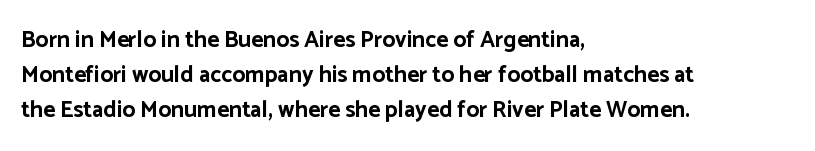
{"italic": "no", "bold": "yes", "underline": "no", "align": "left", "line_spacing": "normal", "line_spacing_ratio": 1.52, "letter_spacing": "normal", "letter_spacing_em": 0.0, "glyph_px": 23}
